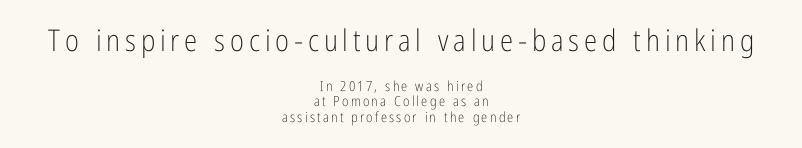
The image shows 30 px light, condensed sans-serif type, upright; set centered, tight line spacing (1.1x), not underlined; the first (top) block is 2.14x larger; low stroke contrast and a medium x-height.
